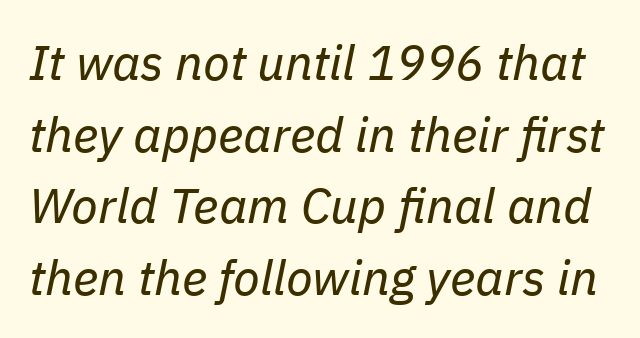
The image shows 49 px regular-weight type, italic (leaning right); set normal line spacing (1.46x), normal letter spacing, not underlined; low stroke contrast and a medium x-height.
